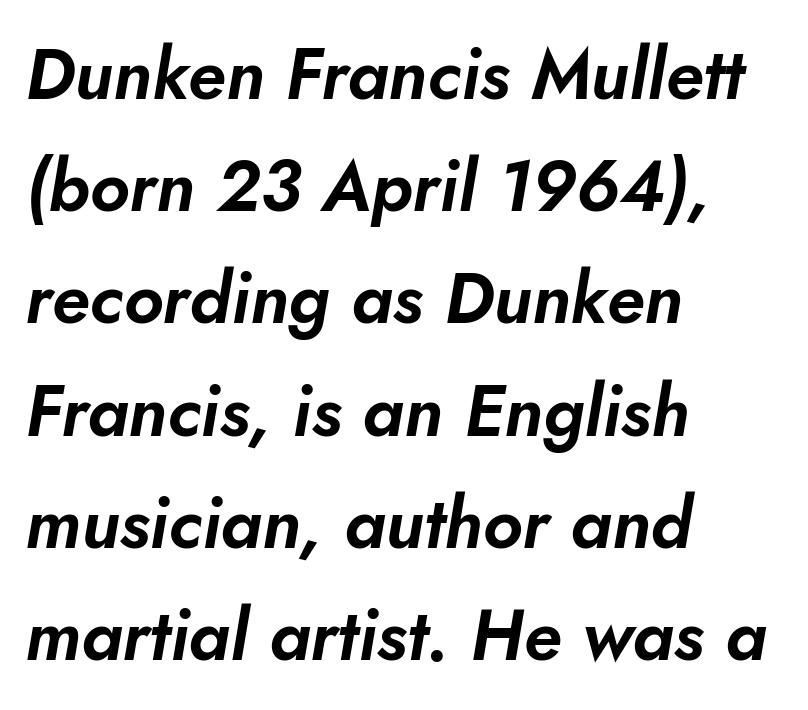
Q: Is the text italic (slanted)? A: Yes, it leans right by about 10 degrees.
Q: Is the text underlined? A: No.
Q: How is the paragraph aligned? A: Left-aligned.
Q: Is the spacing between letters normal or unusually wide? A: Normal.
Q: Is the spacing between lines tight, normal or loose? A: Normal.
Q: Width (condensed, normal, or wide)? A: Normal.
Q: Stroke contrast? A: Low.
Q: x-height? A: Small.
Q: Monospaced? A: No.
